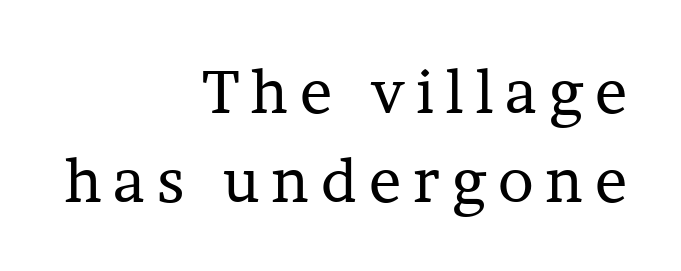
Q: Is the text bold? A: No.
Q: Is the text italic (slanted)? A: No, it is upright.
Q: Is the typeface a serif or a sans-serif typeface? A: Serif.
Q: Is the text underlined? A: No.
Q: How is the paragraph aligned? A: Right-aligned.
Q: Is the spacing between letters normal or unusually wide? A: Unusually wide.
Q: Is the spacing between lines tight, normal or loose? A: Normal.
Q: Width (condensed, normal, or wide)? A: Normal.
Q: Stroke contrast? A: Low.
Q: x-height? A: Medium.
Q: Monospaced? A: No.
